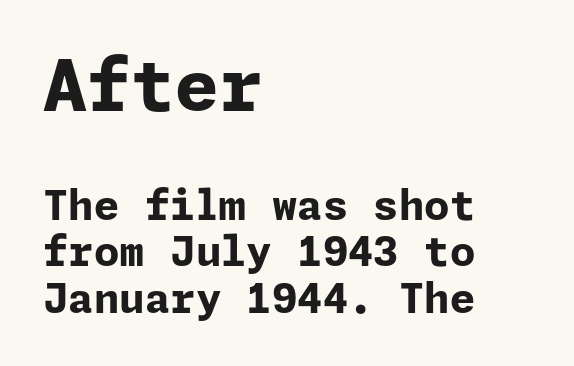
A full-strength bold gives these letters their thick strokes. The earlier block is typeset at a bigger size than the later block. The block of text is dense from top to bottom, with scant space between rows. A clean baseline with only descenders dipping below it. Are there feet on the stems? There aren't — it's a sans. Designer's note — italics off, roman on.
